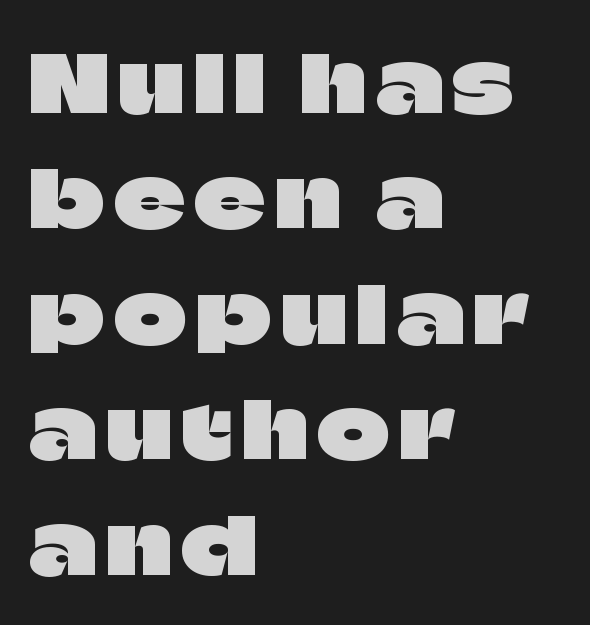
Tall strokes in this sample are plumb rather than angled. The rendering anchors every line to the left-hand side. The characters display no serif detailing; their extremities are plain. This sample has the flowing, uneven cadence of proportional lettering. Summary of vertical rhythm: regular, with standard interline spacing. Underline: absent.
